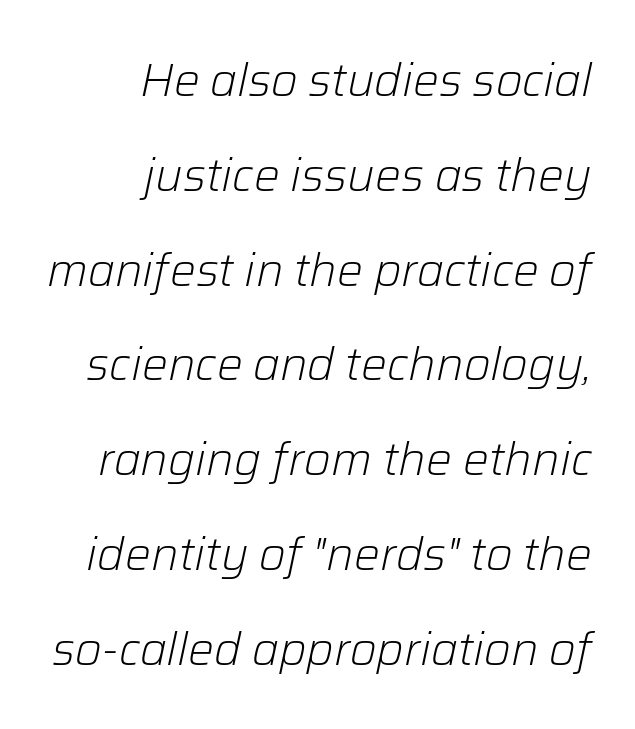
The image shows 46 px light type, italic (leaning right); set right-aligned, loose line spacing (2.06x), normal letter spacing, not underlined; low stroke contrast and a medium x-height.
